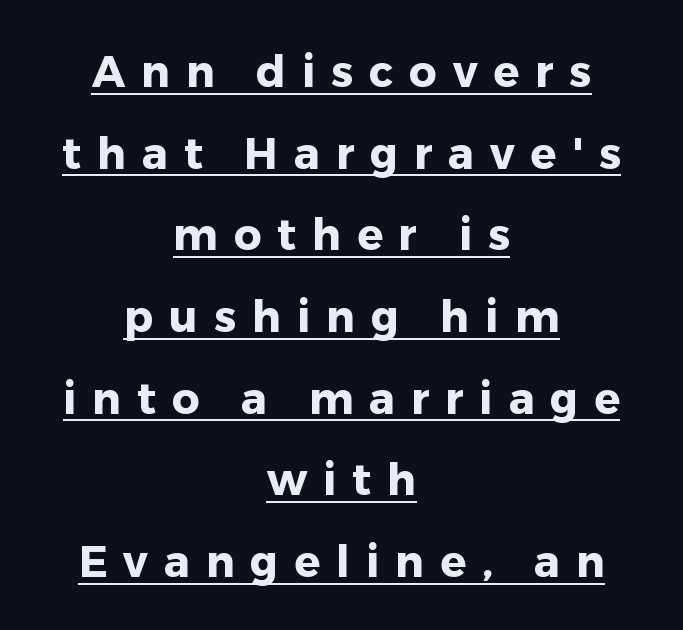
The image shows 43 px heavy sans-serif type, upright; set centered, loose line spacing (1.9x), unusually wide letter spacing (+0.37 em), underlined; low stroke contrast and a medium x-height.
